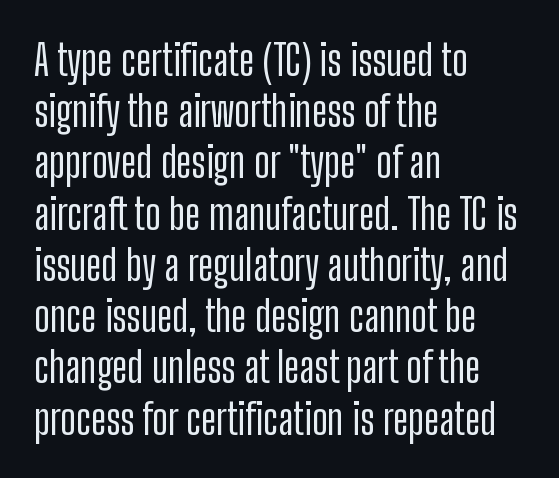
Q: Is the text italic (slanted)? A: No, it is upright.
Q: Is the typeface a serif or a sans-serif typeface? A: Sans-serif.
Q: Is the text underlined? A: No.
Q: How is the paragraph aligned? A: Left-aligned.
Q: Is the spacing between letters normal or unusually wide? A: Normal.
Q: Width (condensed, normal, or wide)? A: Condensed.
Q: Stroke contrast? A: Low.
Q: x-height? A: Medium.
Q: Monospaced? A: No.
